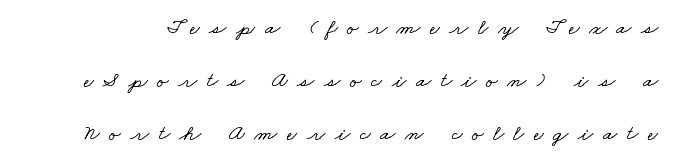
The strip under each line holds only bare page. You could fit nearly another row in the gap between these rows. Between one letter and the next there's a generous, obvious gap.
